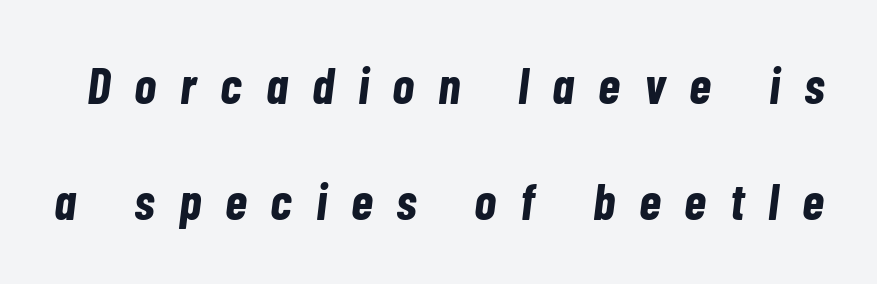
You could not count columns in this text — the font is proportionally spaced. Compared with ordinary roman type, these characters are visibly tilted. Tracking value appears strongly positive — letters spread wide. Quick note: underline off.
